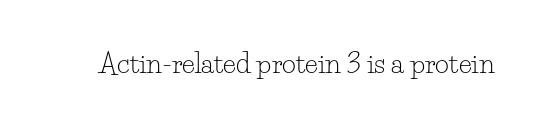
Has an underline been added? It has not. The type is set solid horizontally, with unmodified tracking. The characters are drawn with everyday or finer stroke widths. Every character sits straight up, as roman type does.
